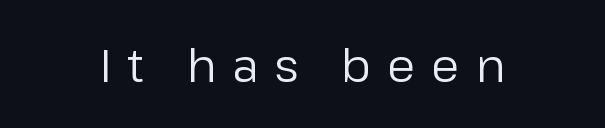
{"serif": "no", "italic": "no", "bold": "no", "weight": "regular", "width": "normal", "stroke_contrast": "low", "x_height": "medium", "monospaced": "no", "underline": "no", "align": "center", "letter_spacing": "wide", "letter_spacing_em": 0.34, "glyph_px": 46}
